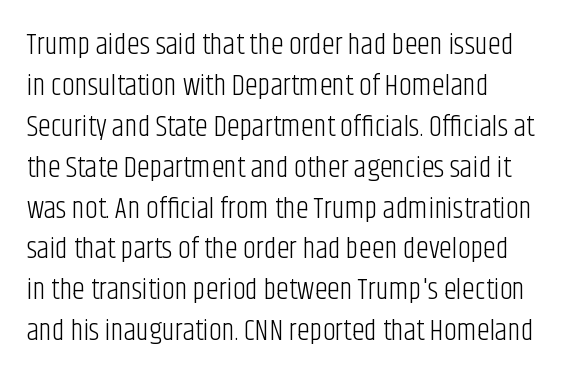
The image shows 29 px light, condensed sans-serif type, upright; set left-aligned, normal line spacing (1.41x), normal letter spacing, not underlined; low stroke contrast and a large x-height.
